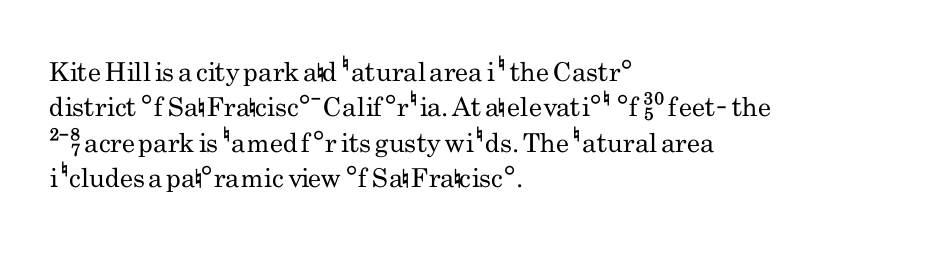
Vertically, the passage feels balanced, rows spaced as you'd expect. No italicization has been applied; the sample stays upright. A bare baseline throughout the passage. Think standard paragraph weight, or any step lighter than that.
